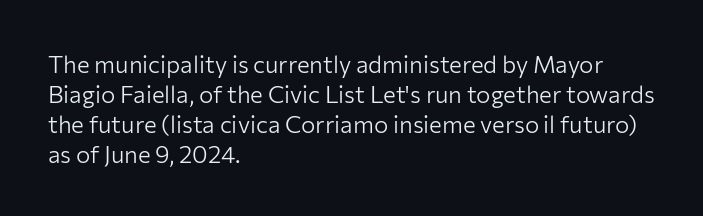
Q: Is the text bold? A: No.
Q: Is the text italic (slanted)? A: No, it is upright.
Q: Is the text underlined? A: No.
Q: How is the paragraph aligned? A: Left-aligned.
Q: Is the spacing between letters normal or unusually wide? A: Normal.
Q: Is the spacing between lines tight, normal or loose? A: Normal.
